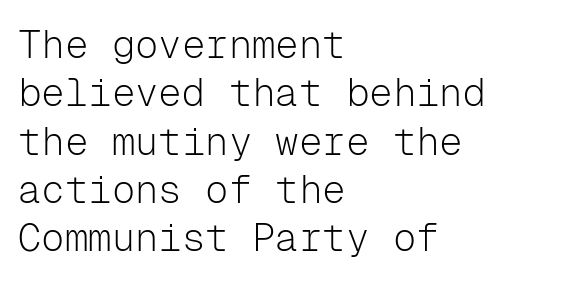
You could count columns in this text — the font is strictly monospaced. In terms of letterspacing, this is plain default setting. Bare-footed words on every line. Caption: multi-line text, flush left, ragged right.
